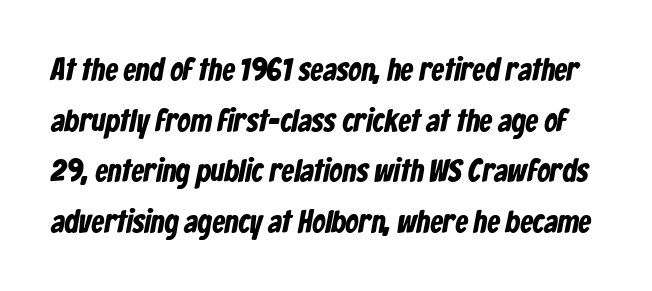
The image shows 32 px bold, condensed sans-serif type; set normal line spacing (1.58x), normal letter spacing, not underlined; low stroke contrast and a medium x-height.
